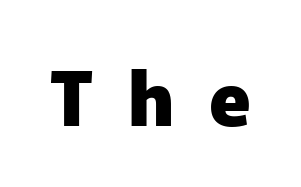
The image shows 75 px heavy sans-serif type, upright; set unusually wide letter spacing (+0.46 em), not underlined; low stroke contrast and a medium x-height.
